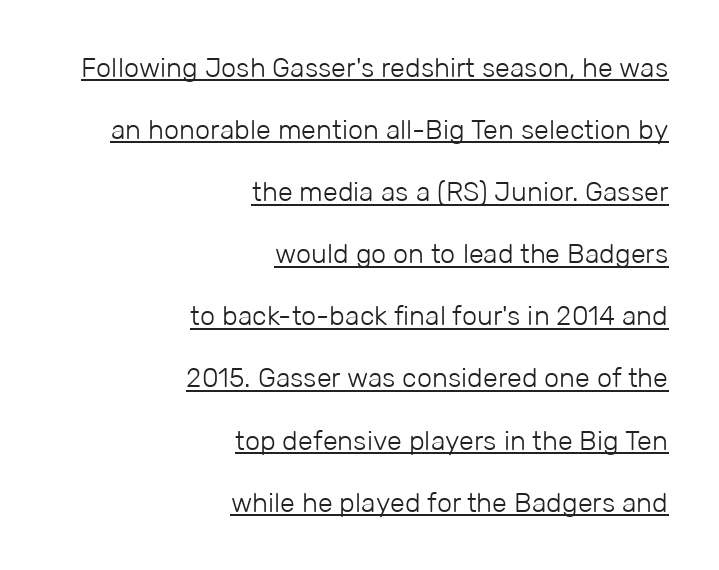
Nothing heavy about these letters — not bold at all. The horizontal fit of the characters is conventional and even. The passage shown is underscored from start to finish. What's the leading like? Stretched, with rows far apart. All the whitespace from short lines collects on the left. Do the letters lean? They stand straight.
